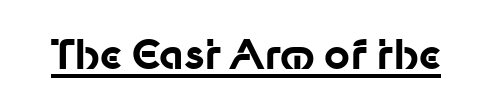
{"serif": "no", "italic": "no", "bold": "yes", "weight": "bold", "width": "normal", "stroke_contrast": "low", "x_height": "medium", "monospaced": "no", "underline": "yes", "letter_spacing": "normal", "letter_spacing_em": 0.0, "glyph_px": 40}
